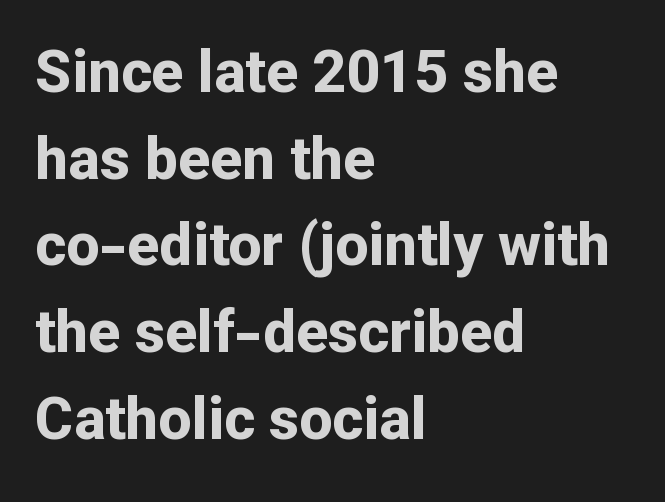
{"serif": "no", "italic": "no", "bold": "yes", "weight": "bold", "width": "normal", "stroke_contrast": "low", "x_height": "medium", "monospaced": "no", "underline": "no", "align": "left", "line_spacing": "normal", "line_spacing_ratio": 1.47, "letter_spacing": "normal", "letter_spacing_em": 0.0, "glyph_px": 59}
